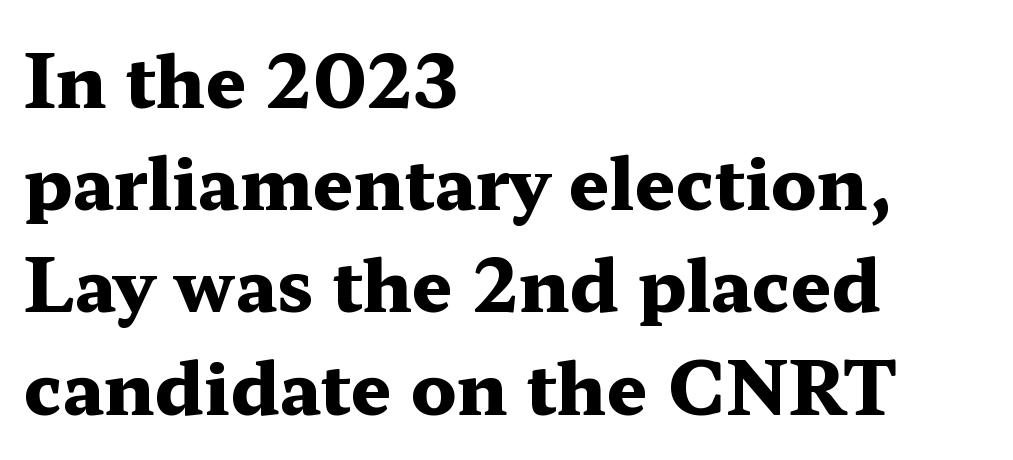
{"serif": "yes", "italic": "no", "bold": "yes", "weight": "heavy", "width": "wide", "stroke_contrast": "medium", "x_height": "medium", "monospaced": "no", "underline": "no", "align": "left", "line_spacing": "normal", "line_spacing_ratio": 1.42, "letter_spacing": "normal", "letter_spacing_em": 0.0, "glyph_px": 72}
